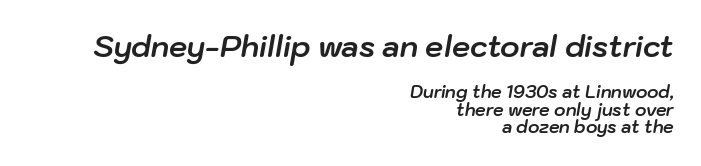
The image shows 29 px bold type, italic (leaning right); set right-aligned, tight line spacing (1.03x), normal letter spacing, not underlined; the first (top) block is 1.71x larger; low stroke contrast and a medium x-height.
